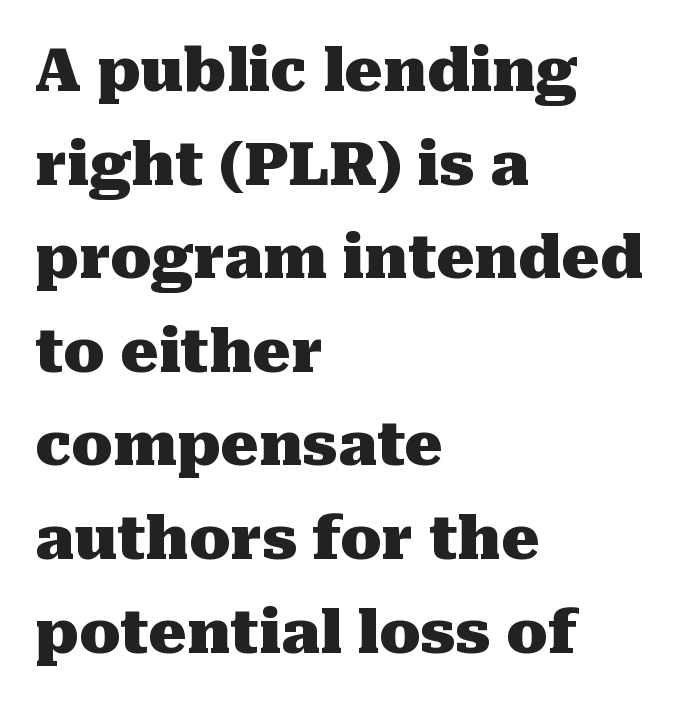
{"serif": "yes", "italic": "no", "bold": "yes", "weight": "heavy", "width": "normal", "stroke_contrast": "medium", "x_height": "medium", "monospaced": "no", "underline": "no", "align": "left", "line_spacing": "normal", "line_spacing_ratio": 1.56, "letter_spacing": "normal", "letter_spacing_em": 0.0, "glyph_px": 60}
